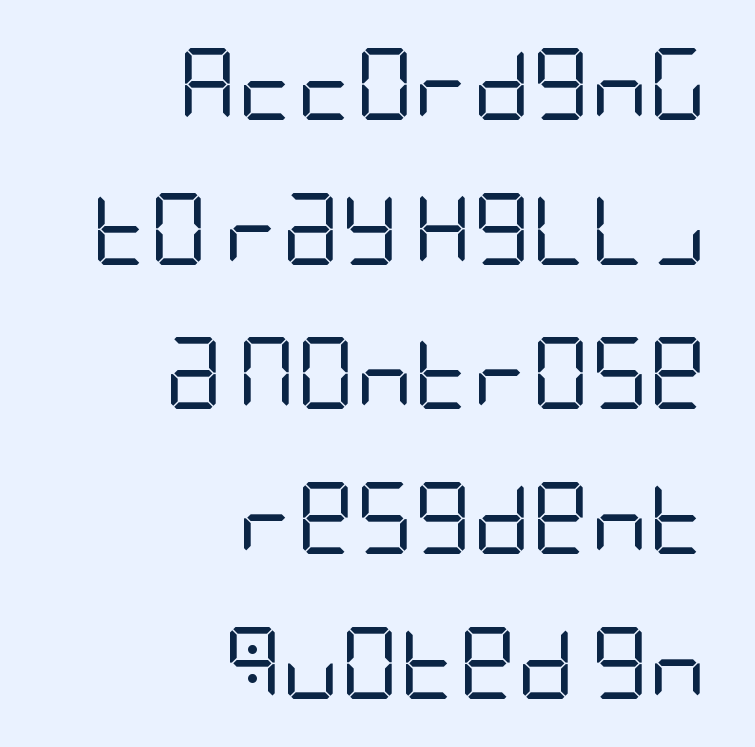
The image shows 72 px regular-weight, condensed sans-serif type, upright; set right-aligned, loose line spacing (2.01x), normal letter spacing, not underlined; low stroke contrast and a large x-height.
